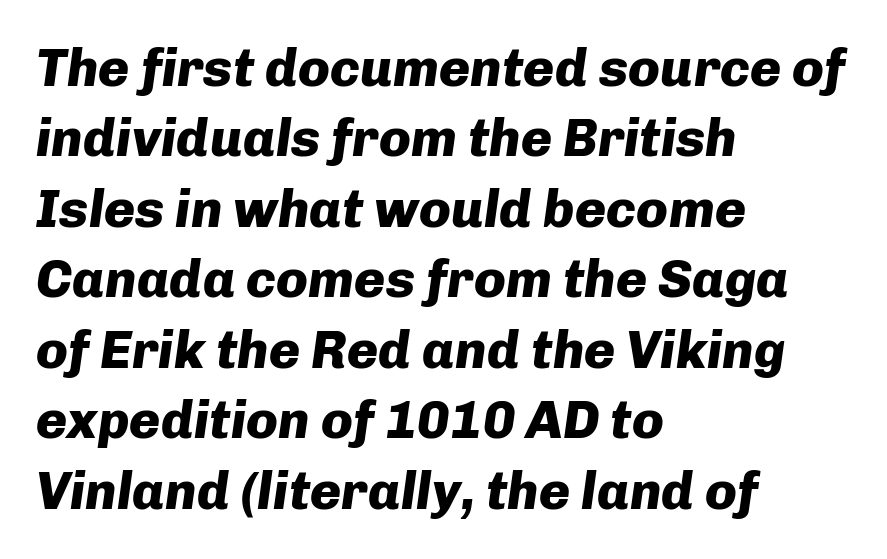
Q: Is the text bold? A: Yes.
Q: Is the text italic (slanted)? A: Yes, it leans right by about 8 degrees.
Q: Is the text underlined? A: No.
Q: How is the paragraph aligned? A: Left-aligned.
Q: Is the spacing between letters normal or unusually wide? A: Normal.
Q: Is the spacing between lines tight, normal or loose? A: Normal.
Q: Width (condensed, normal, or wide)? A: Normal.
Q: Stroke contrast? A: Low.
Q: x-height? A: Medium.
Q: Monospaced? A: No.
